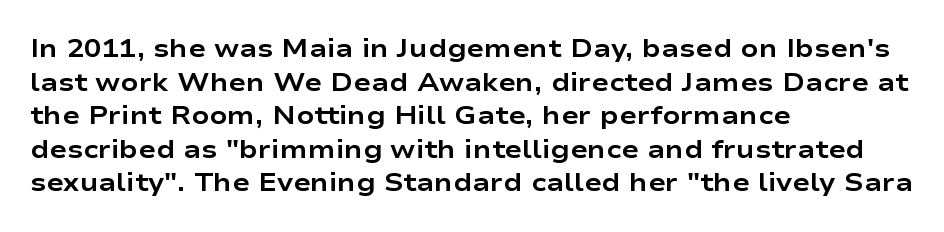
Regarding leading, the lines here are spaced in the standard way. Nothing unusual about the tracking: characters are spaced as the font intends. Clear beneath every line of the passage. The compositor pushed each line to the left boundary. Ascenders rise straight up at ninety degrees. The font is running at its bold setting.
